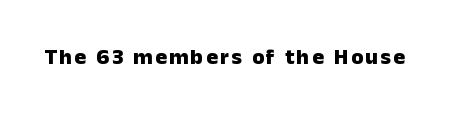
Q: Is the text bold? A: Yes.
Q: Is the text italic (slanted)? A: No, it is upright.
Q: Is the text underlined? A: No.
